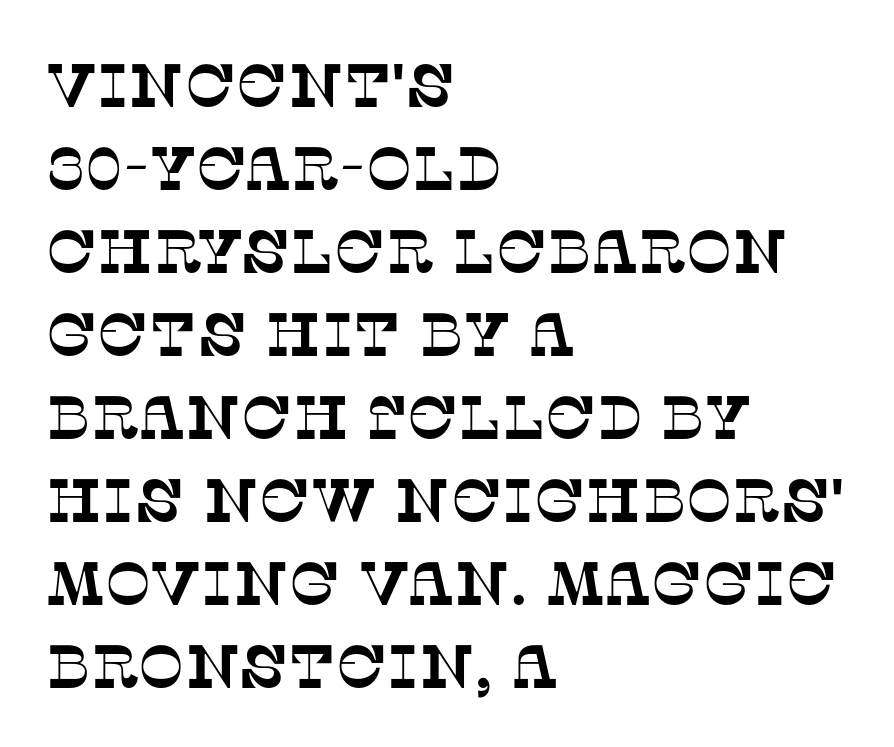
The image shows 61 px serif type; set left-aligned, normal line spacing (1.36x), normal letter spacing, not underlined; low stroke contrast and a large x-height.
